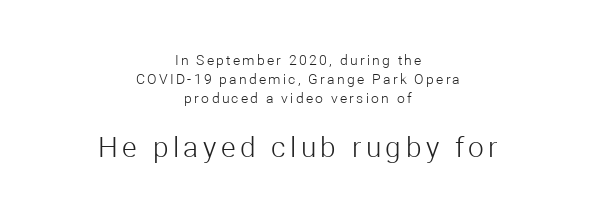
The cut favours lightness, reaching ordinary text weight at its darkest. Underlining? Definitely not there. Is this a fixed-width face? No — the glyphs have proportional, varying widths. The letters carry no serifs — their stems end cleanly without finishing strokes.
